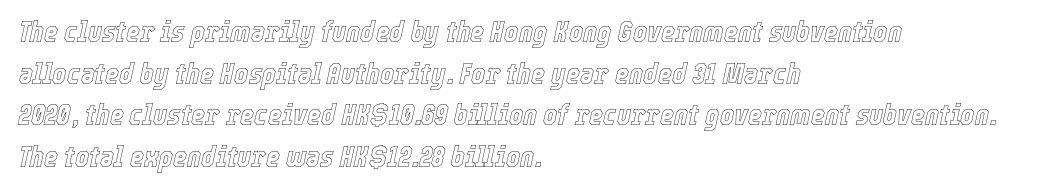
The image shows 30 px condensed type, italic (leaning right); set left-aligned, normal line spacing (1.39x), normal letter spacing, not underlined; a medium x-height.
